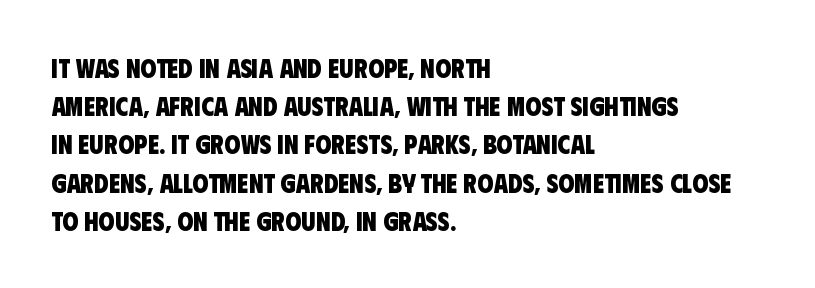
Q: Is the text bold? A: Yes.
Q: Is the text underlined? A: No.
Q: How is the paragraph aligned? A: Left-aligned.
Q: Is the spacing between letters normal or unusually wide? A: Normal.
Q: Is the spacing between lines tight, normal or loose? A: Normal.
